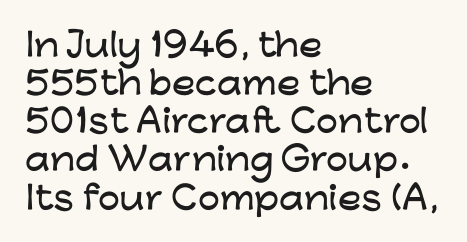
The type is set solid horizontally, with unmodified tracking. Rendered with straight, roman letterforms. The face used here is proportionally spaced, like ordinary book or web type. Bare-footed words on every line. The text was rendered using a sans face with plain stroke endings.
